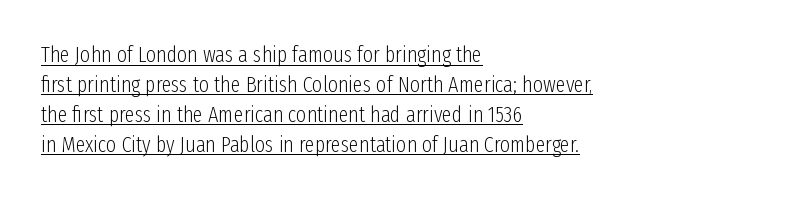
{"italic": "no", "bold": "no", "underline": "yes", "align": "left", "line_spacing": "normal", "line_spacing_ratio": 1.36, "letter_spacing": "normal", "letter_spacing_em": 0.0, "glyph_px": 22}
